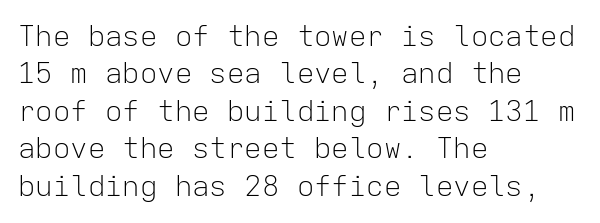
The image shows 29 px light sans-serif type, upright, monospaced; set left-aligned, normal line spacing (1.29x), normal letter spacing, not underlined; low stroke contrast and a medium x-height.
